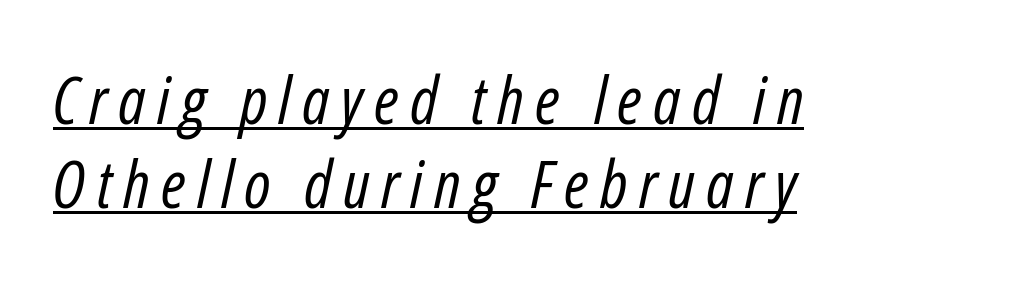
Letters have the restrained weight of plain body copy at most. Character widths vary here, with narrow letters taking less room than wide ones. The lettering is marked with a stroke running underneath it. The letters are slanted; this is an italic face.
